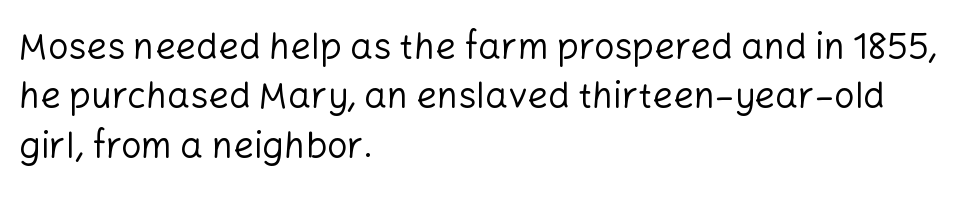
Q: Is the text bold? A: No.
Q: Is the text italic (slanted)? A: No, it is upright.
Q: Is the typeface a serif or a sans-serif typeface? A: Sans-serif.
Q: Is the text underlined? A: No.
Q: How is the paragraph aligned? A: Left-aligned.
Q: Is the spacing between letters normal or unusually wide? A: Normal.
Q: Is the spacing between lines tight, normal or loose? A: Normal.
Q: Width (condensed, normal, or wide)? A: Normal.
Q: Stroke contrast? A: Low.
Q: x-height? A: Medium.
Q: Monospaced? A: No.
